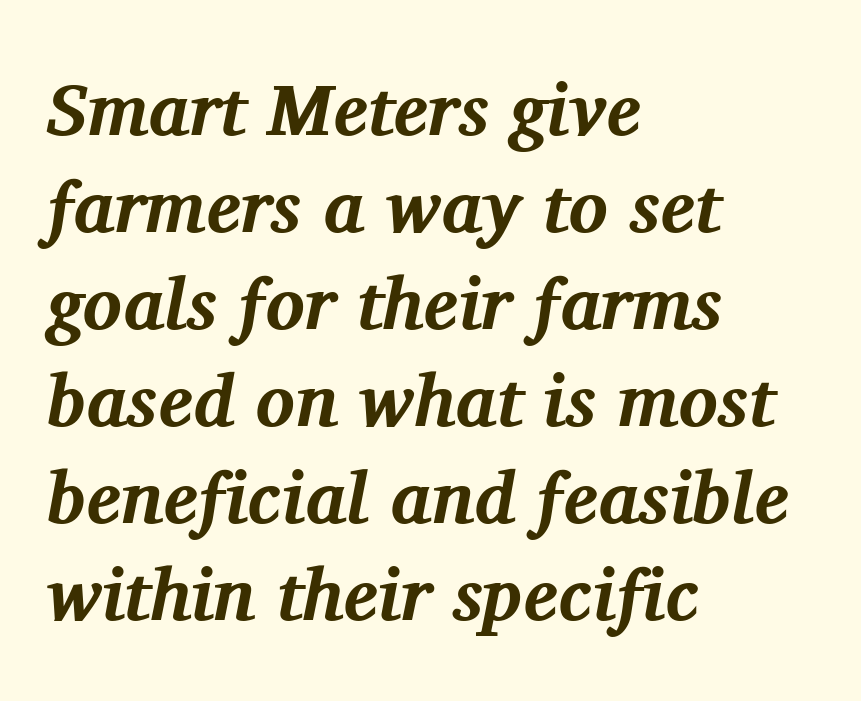
Does the leading feel generous? No, just average. The compositor pushed each line to the left boundary. The baseline area is clear. Each letter keeps its own natural width here, so spacing adapts to shape.
